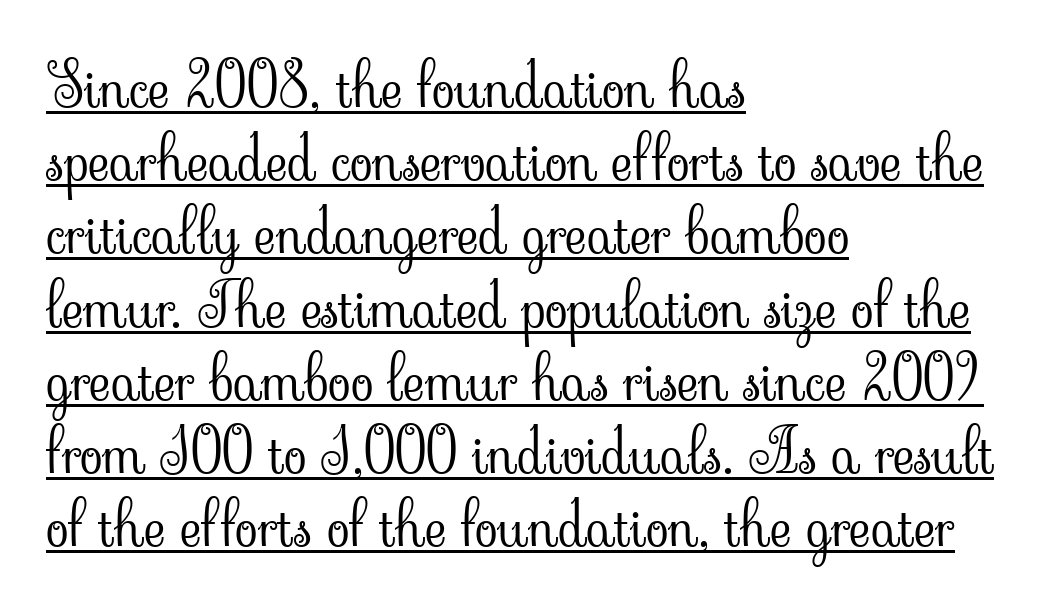
Q: Is the text bold? A: No.
Q: Is the text italic (slanted)? A: No, it is upright.
Q: Is the typeface a serif or a sans-serif typeface? A: Serif.
Q: Is the text underlined? A: Yes.
Q: How is the paragraph aligned? A: Left-aligned.
Q: Is the spacing between letters normal or unusually wide? A: Normal.
Q: Width (condensed, normal, or wide)? A: Normal.
Q: Stroke contrast? A: Low.
Q: x-height? A: Small.
Q: Monospaced? A: No.
